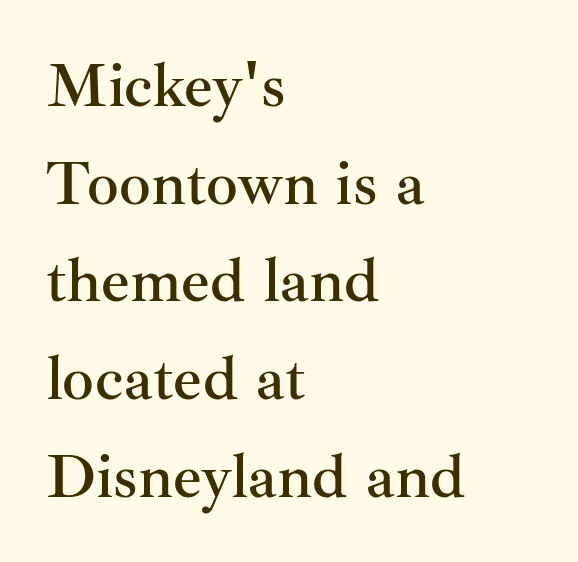
{"serif": "yes", "italic": "no", "width": "normal", "stroke_contrast": "medium", "x_height": "small", "monospaced": "no", "underline": "no", "align": "left", "line_spacing": "normal", "line_spacing_ratio": 1.55, "letter_spacing": "normal", "letter_spacing_em": 0.0, "glyph_px": 63}
